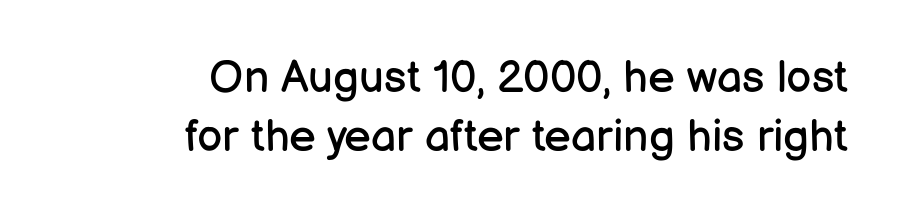
{"serif": "no", "italic": "no", "bold": "no", "weight": "regular", "width": "normal", "stroke_contrast": "low", "x_height": "medium", "monospaced": "no", "underline": "no", "align": "right", "line_spacing": "normal", "line_spacing_ratio": 1.31, "letter_spacing": "normal", "letter_spacing_em": 0.0, "glyph_px": 45}
